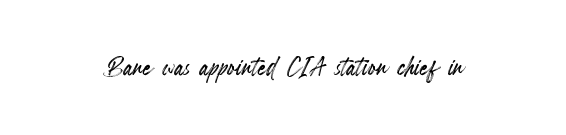
{"width": "condensed", "x_height": "small", "monospaced": "no", "underline": "no", "letter_spacing": "normal", "letter_spacing_em": 0.0, "glyph_px": 34}
